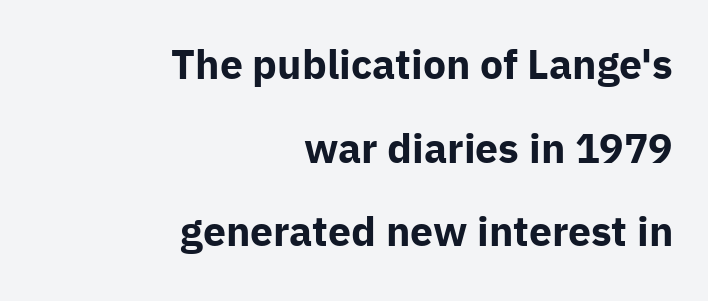
The image shows 41 px bold sans-serif type, upright; set right-aligned, loose line spacing (2.04x), normal letter spacing, not underlined; low stroke contrast and a medium x-height.
